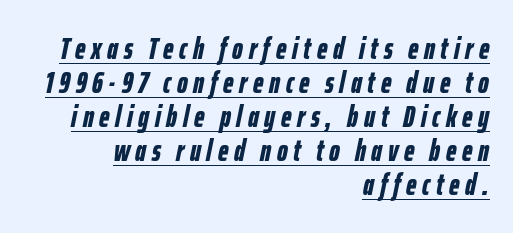
The image shows 30 px bold, condensed type, italic (leaning right); set right-aligned, tight line spacing (1.13x), underlined; low stroke contrast and a medium x-height.
